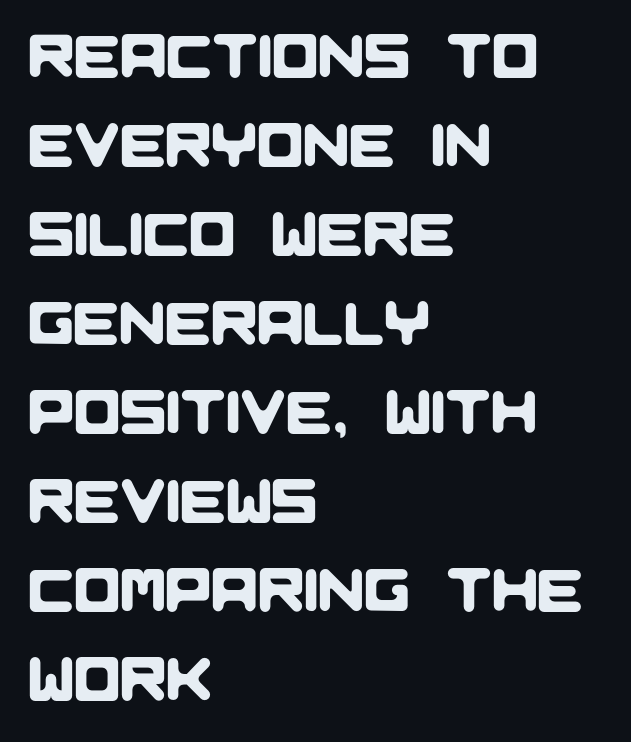
{"serif": "no", "width": "normal", "stroke_contrast": "low", "x_height": "large", "monospaced": "no", "underline": "no", "align": "left", "line_spacing": "normal", "line_spacing_ratio": 1.46, "letter_spacing": "normal", "letter_spacing_em": 0.0, "glyph_px": 61}
